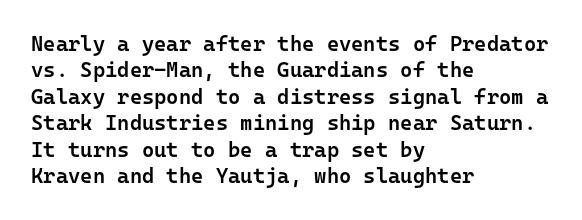
Its strokes are somewhat broadened, the hallmark of semibold type. Notice how descenders clear the ascenders below comfortably — that's standard leading. The letters stand straight up with perfectly vertical stems. Compared with a centered layout, this one pins lines to the left instead.
